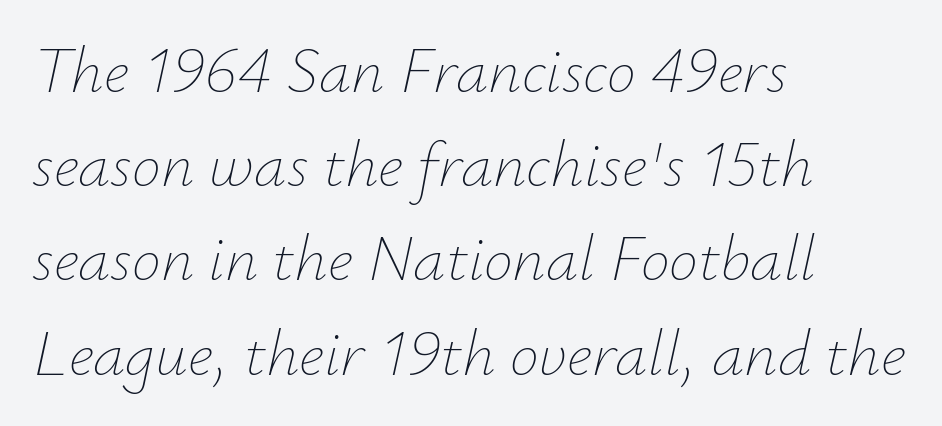
Q: Is the text bold? A: No.
Q: Is the text italic (slanted)? A: Yes, it leans right by about 12 degrees.
Q: Is the text underlined? A: No.
Q: How is the paragraph aligned? A: Left-aligned.
Q: Is the spacing between letters normal or unusually wide? A: Normal.
Q: Is the spacing between lines tight, normal or loose? A: Normal.
Q: Width (condensed, normal, or wide)? A: Normal.
Q: Stroke contrast? A: Low.
Q: x-height? A: Small.
Q: Monospaced? A: No.
